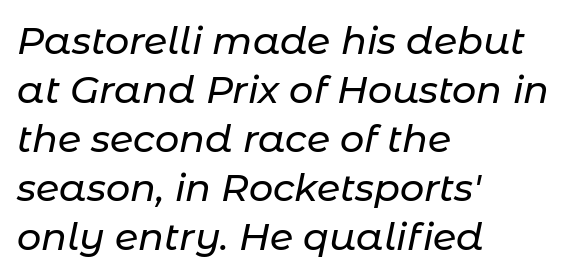
Honestly, there is no underline to notice here at all. A classic flush-left, rag-right setting is used for this passage. Letter spacing: default. This sample keeps an unexceptional amount of space between lines. These lines are rendered in a variable-pitch font. There's an unmistakable incline to the writing here.
